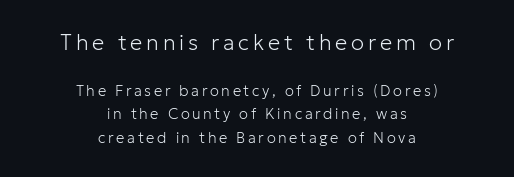
The image shows 22 px text type, upright; set centered, normal line spacing (1.59x), not underlined; the first (top) block is 1.47x larger.
